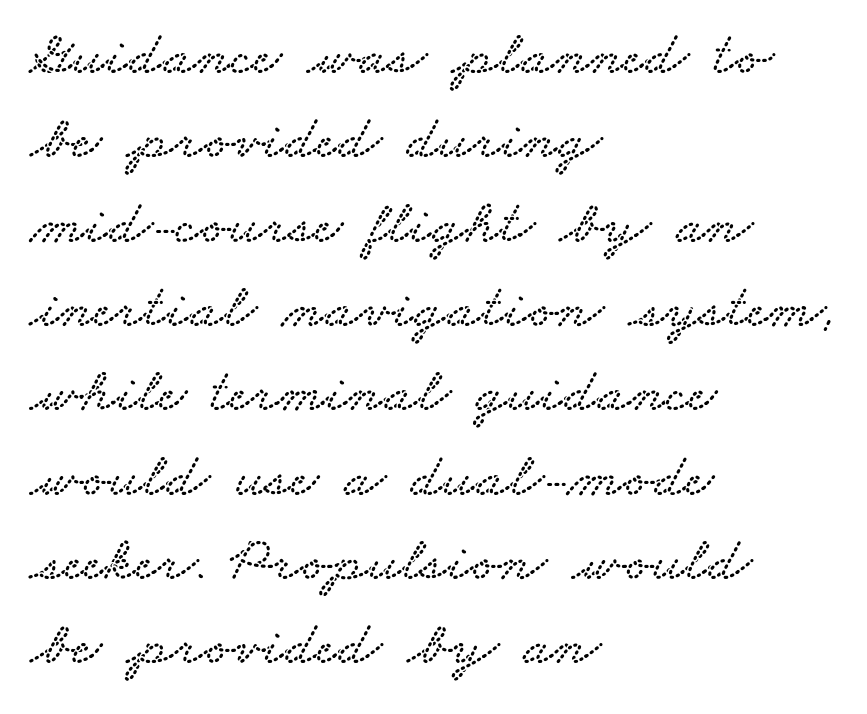
{"serif": "yes", "width": "wide", "stroke_contrast": "low", "x_height": "small", "monospaced": "no", "underline": "no", "align": "left", "line_spacing": "normal", "line_spacing_ratio": 1.36, "letter_spacing": "normal", "letter_spacing_em": 0.0, "glyph_px": 62}
